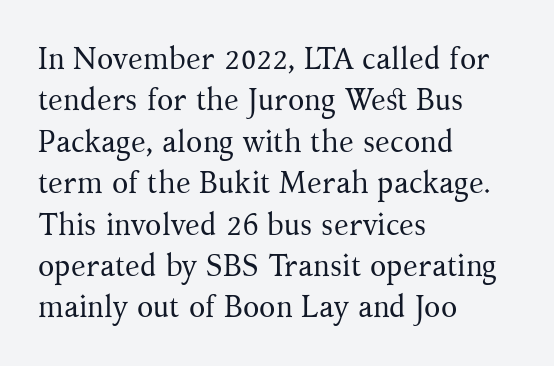
The passage shown is not underscored anywhere. The letters stand straight up with perfectly vertical stems. The setting favours the left margin, as ordinary paragraphs usually do. The letters advance in unequal steps, a hallmark of proportional type.
